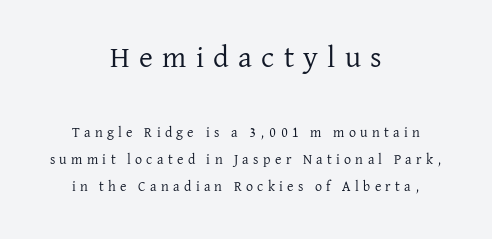
{"serif": "yes", "italic": "no", "bold": "no", "weight": "regular", "width": "normal", "stroke_contrast": "low", "x_height": "medium", "monospaced": "no", "underline": "no", "align": "center", "line_spacing": "loose", "line_spacing_ratio": 1.93, "letter_spacing": "wide", "letter_spacing_em": 0.31, "larger_block": "first", "size_ratio": 2.14, "glyph_px": 30}
